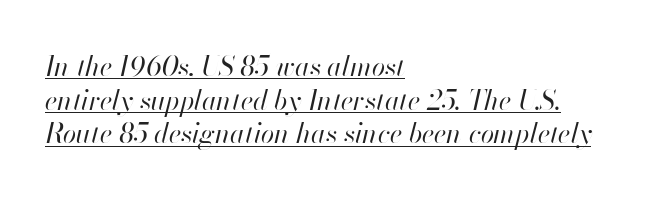
The font sits on the lighter half of the weight spectrum, regular included. Compared with undecorated copy, this sample adds a rule below the words. Style check: oblique. Layout note: lines flush left.
